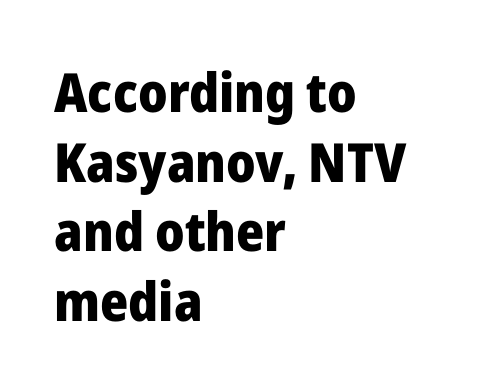
The image shows 54 px heavy sans-serif type, upright; set left-aligned, normal line spacing (1.29x), normal letter spacing, not underlined; low stroke contrast and a medium x-height.
